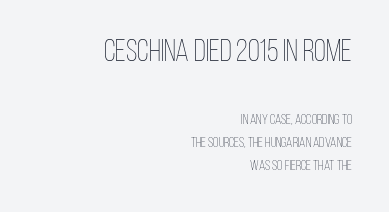
Each stroke keeps to a modest, everyday thickness or less. Spacing verdict: proportional, widths tailored to each character. This sample uses plain, unmodified letter spacing. The area under the type is left untouched. Rows of type keep a routine distance in the vertical direction. Bigger letters appear in the top chunk; the bottom chunk is reduced.
